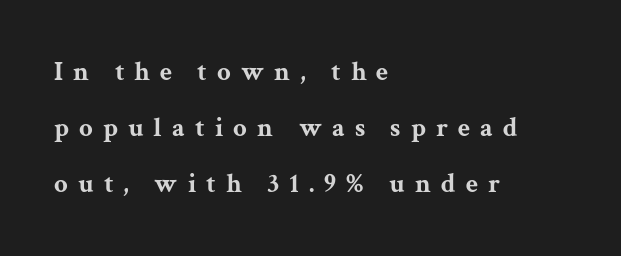
Q: Is the text bold? A: Yes.
Q: Is the text italic (slanted)? A: No, it is upright.
Q: Is the text underlined? A: No.
Q: How is the paragraph aligned? A: Left-aligned.
Q: Is the spacing between letters normal or unusually wide? A: Unusually wide.
Q: Is the spacing between lines tight, normal or loose? A: Loose.
